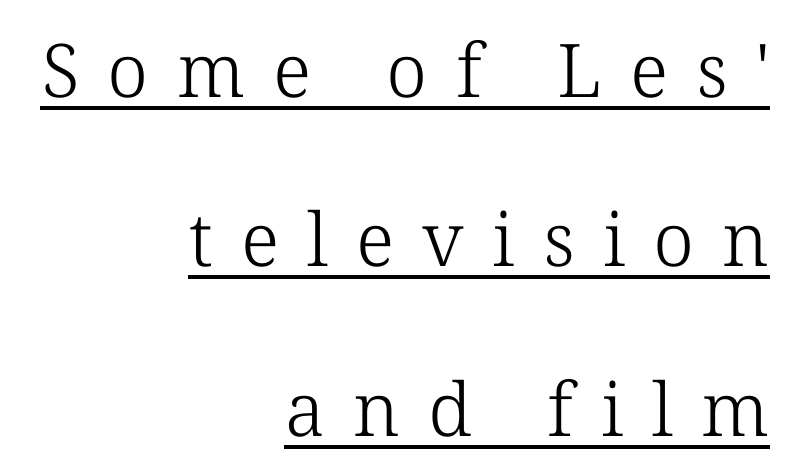
{"serif": "yes", "italic": "no", "bold": "no", "weight": "light", "width": "normal", "stroke_contrast": "low", "x_height": "medium", "monospaced": "no", "underline": "yes", "align": "right", "line_spacing": "loose", "line_spacing_ratio": 2.29, "letter_spacing": "wide", "letter_spacing_em": 0.38, "glyph_px": 74}
